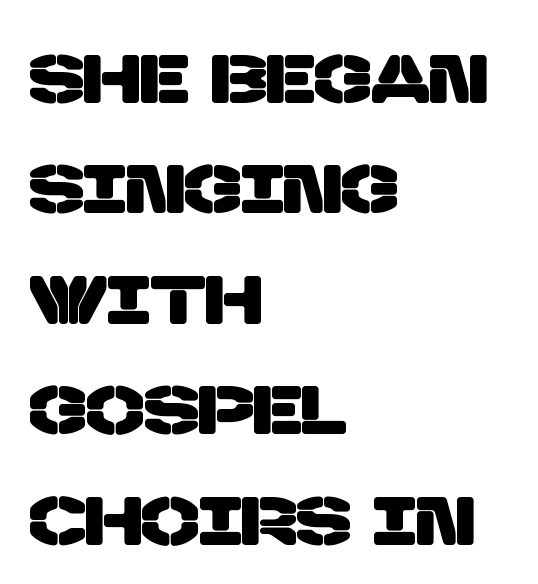
{"serif": "no", "width": "normal", "stroke_contrast": "low", "x_height": "large", "monospaced": "no", "underline": "no", "align": "left", "line_spacing": "normal", "line_spacing_ratio": 1.6, "letter_spacing": "normal", "letter_spacing_em": 0.0, "glyph_px": 69}
